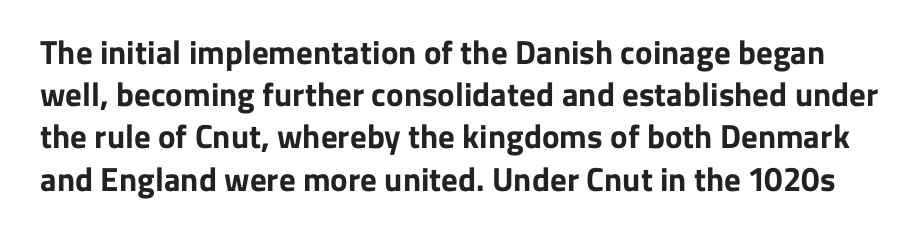
The image shows 33 px bold sans-serif type, upright; set normal line spacing (1.28x), normal letter spacing, not underlined; low stroke contrast and a medium x-height.
